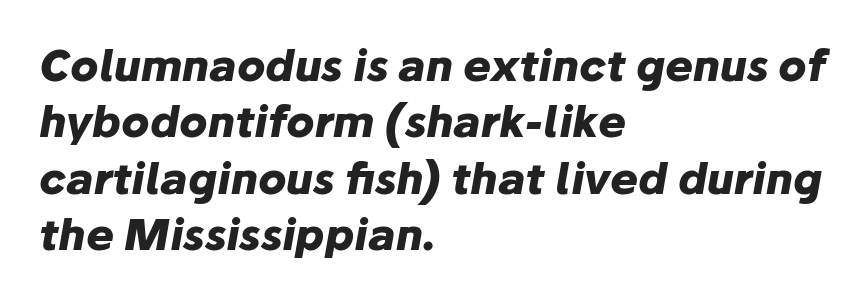
The image shows 42 px heavy type, italic (leaning right); set left-aligned, normal line spacing (1.34x), normal letter spacing, not underlined; low stroke contrast and a medium x-height.
